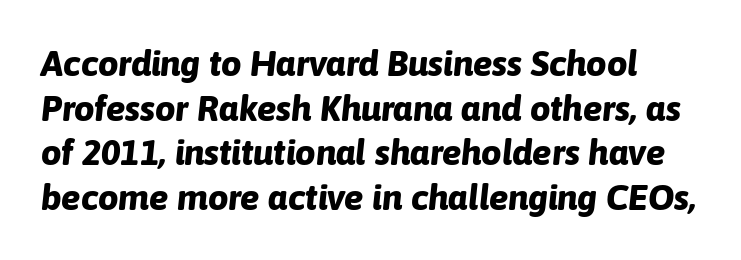
Q: Is the text bold? A: Yes.
Q: Is the text italic (slanted)? A: Yes, it leans right by about 6 degrees.
Q: Is the text underlined? A: No.
Q: Is the spacing between letters normal or unusually wide? A: Normal.
Q: Width (condensed, normal, or wide)? A: Normal.
Q: Stroke contrast? A: Low.
Q: x-height? A: Medium.
Q: Monospaced? A: No.
